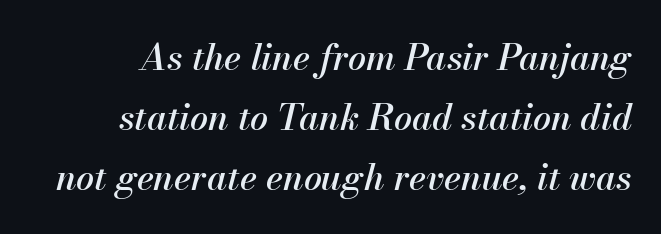
Q: Is the text italic (slanted)? A: Yes, it leans right by about 13 degrees.
Q: Is the text underlined? A: No.
Q: Is the spacing between letters normal or unusually wide? A: Normal.
Q: Is the spacing between lines tight, normal or loose? A: Normal.
Q: Width (condensed, normal, or wide)? A: Normal.
Q: Stroke contrast? A: Medium.
Q: x-height? A: Small.
Q: Monospaced? A: No.
